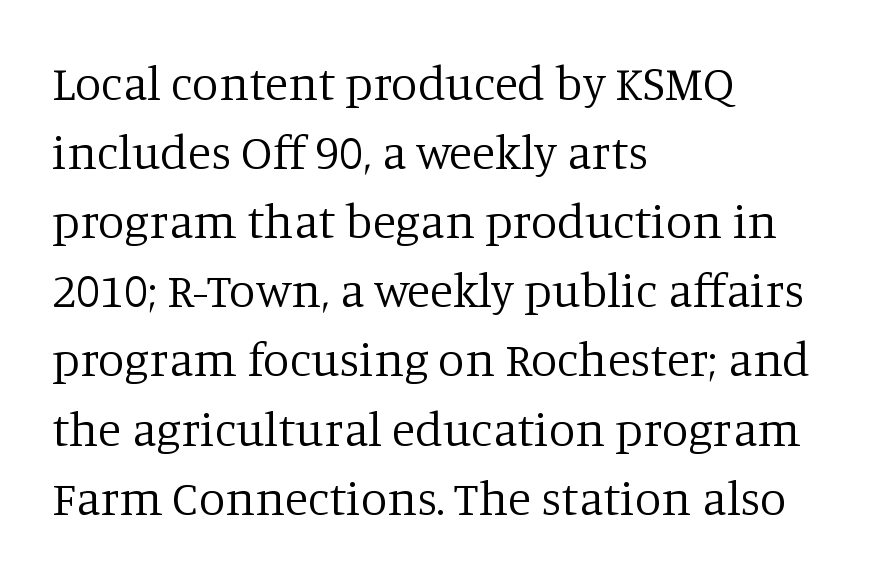
The image shows 48 px regular-weight serif type, upright; set left-aligned, normal line spacing (1.44x), normal letter spacing, not underlined; low stroke contrast and a large x-height.
